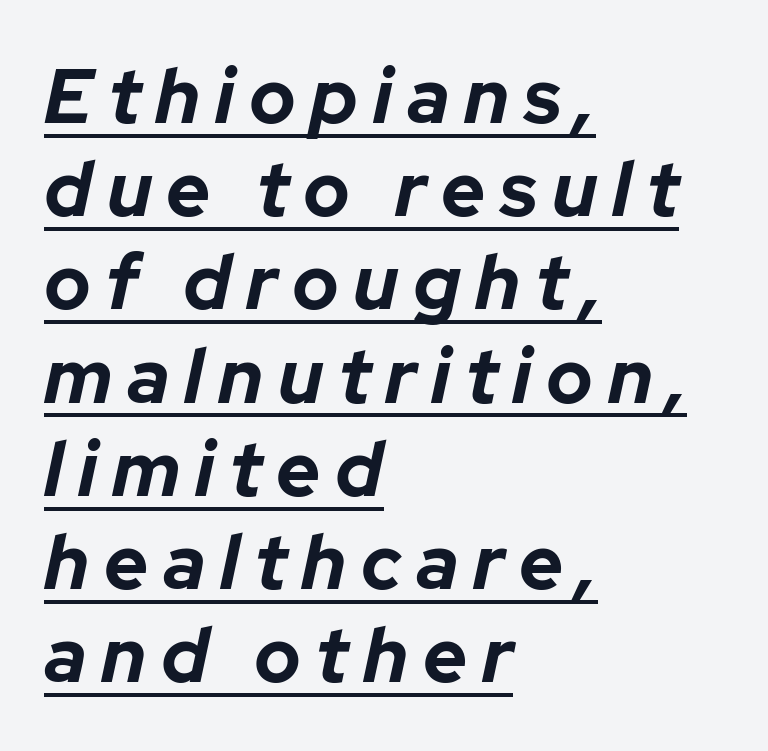
Thick stems and heavy bowls — unmistakably bold. These lines stack with their left ends in a neat column. Does the lettering tilt? It does — this is italic. The passage shown is typed in a proportional face where columns would drift. This sample carries an underscore along the baseline area.
